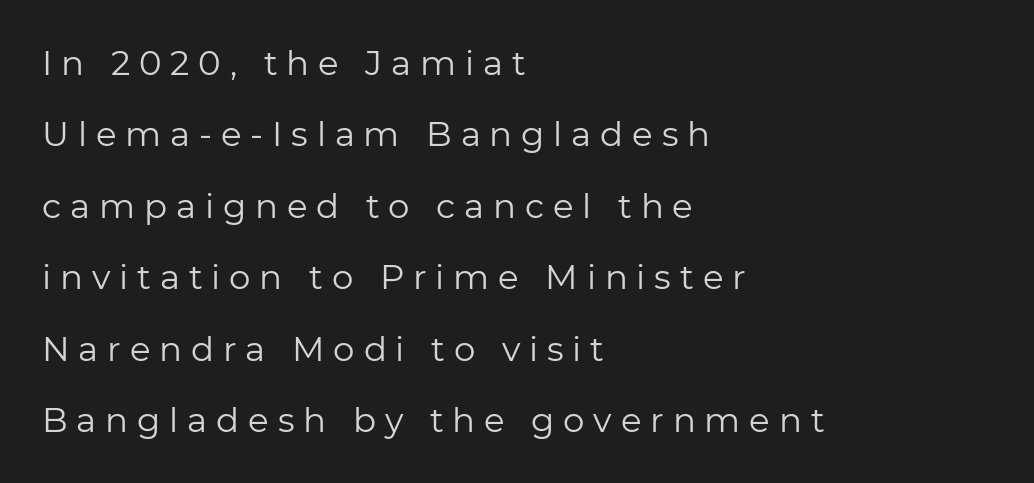
Quick note: not italic, upright. You could not count columns in this text — the font is proportionally spaced. Only glyphs here, with clear space below each row. No letter is thick-stroked: the sample isn't bold. Teacher's note: observe the even left margin — that is flush-left alignment.
